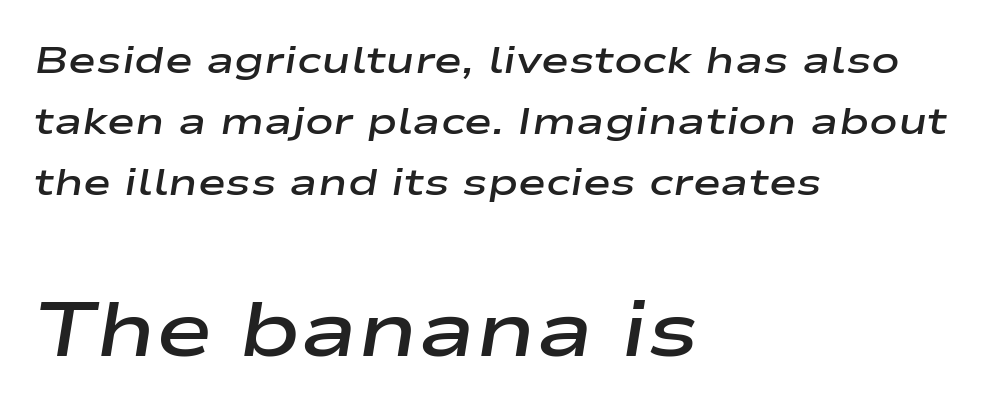
The image shows 77 px semibold, wide type, italic (leaning right); set left-aligned, normal line spacing (1.6x), normal letter spacing, not underlined; the second (bottom) block is 2.03x larger; low stroke contrast and a medium x-height.
